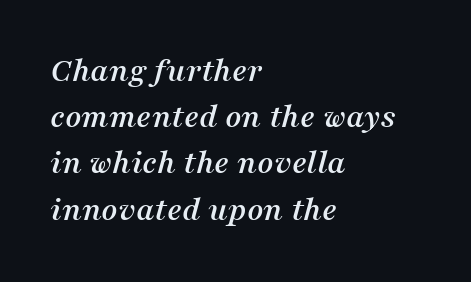
The image shows 35 px serif type, italic (leaning right); set left-aligned, normal line spacing (1.32x), normal letter spacing, not underlined; medium stroke contrast and a medium x-height.
